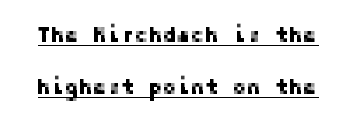
The image shows 21 px text type, upright; set loose line spacing (2.48x), normal letter spacing, underlined.
